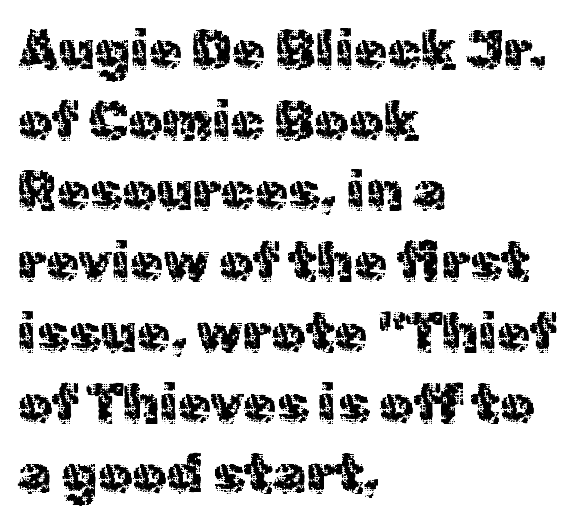
Q: Is the text bold? A: No.
Q: Is the text italic (slanted)? A: No, it is upright.
Q: Is the typeface a serif or a sans-serif typeface? A: Sans-serif.
Q: Is the text underlined? A: No.
Q: How is the paragraph aligned? A: Left-aligned.
Q: Is the spacing between letters normal or unusually wide? A: Normal.
Q: Is the spacing between lines tight, normal or loose? A: Normal.
Q: Width (condensed, normal, or wide)? A: Normal.
Q: x-height? A: Medium.
Q: Monospaced? A: No.
